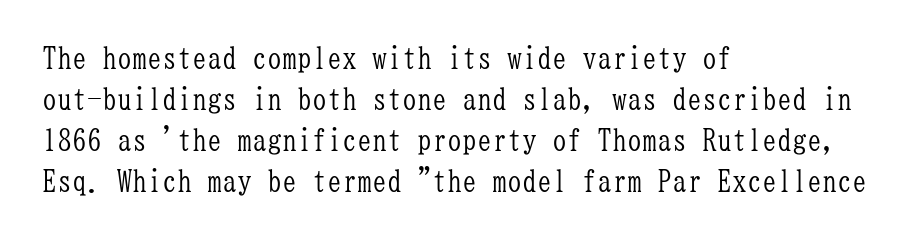
The image shows 30 px light, condensed serif type, upright, monospaced; set left-aligned, normal line spacing (1.37x), normal letter spacing, not underlined; low stroke contrast and a medium x-height.
